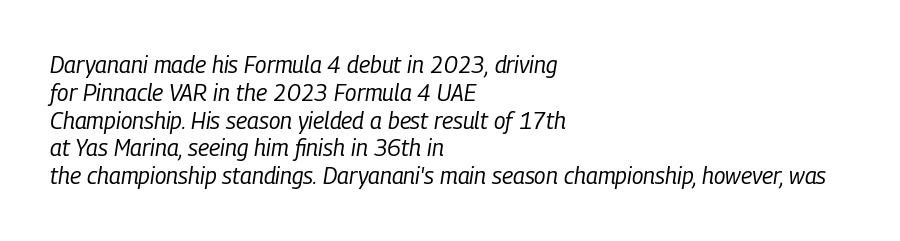
{"italic": "yes", "lean": "right", "slant_degrees": 9, "bold": "no", "underline": "no", "align": "left", "line_spacing_ratio": 1.21, "letter_spacing": "normal", "letter_spacing_em": 0.0, "glyph_px": 23}
